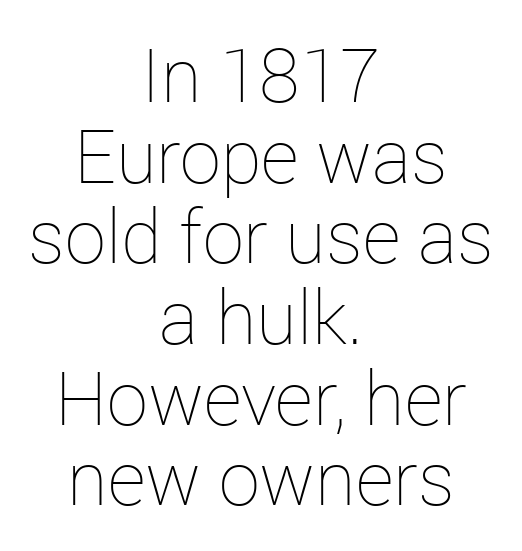
{"italic": "no", "bold": "no", "weight": "thin", "width": "normal", "stroke_contrast": "low", "x_height": "medium", "monospaced": "no", "underline": "no", "align": "center", "line_spacing": "tight", "line_spacing_ratio": 1.09, "letter_spacing": "normal", "letter_spacing_em": 0.0, "glyph_px": 74}
